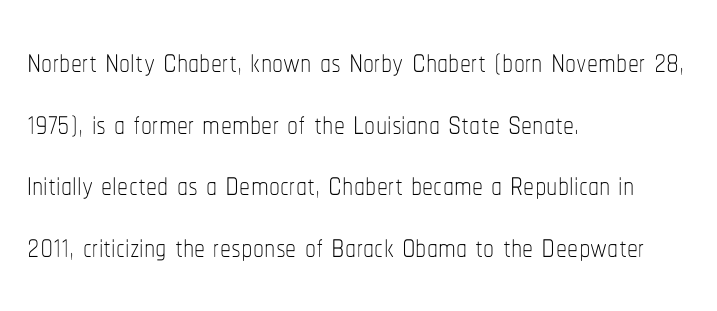
The image shows 44 px thin, condensed type, upright; set left-aligned, normal line spacing (1.4x), normal letter spacing, not underlined; low stroke contrast and a medium x-height.
